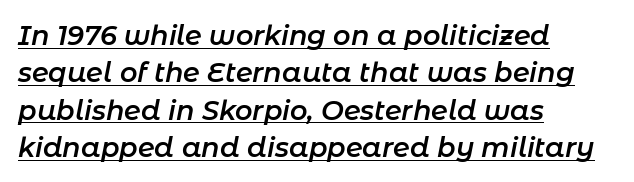
{"italic": "yes", "lean": "right", "slant_degrees": 11, "bold": "semi", "underline": "yes", "align": "left", "line_spacing": "normal", "line_spacing_ratio": 1.38, "letter_spacing": "normal", "letter_spacing_em": 0.0, "glyph_px": 27}
